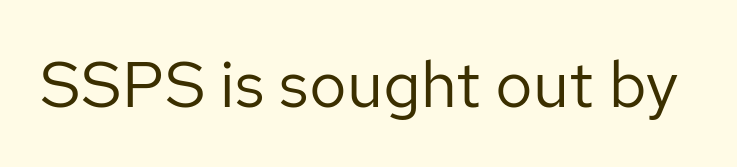
{"serif": "no", "italic": "no", "bold": "no", "weight": "regular", "width": "normal", "stroke_contrast": "low", "x_height": "medium", "monospaced": "no", "underline": "no", "letter_spacing": "normal", "letter_spacing_em": 0.0, "glyph_px": 65}
